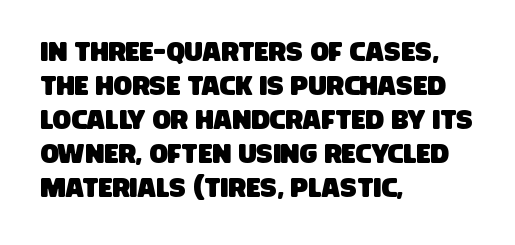
Q: Is the text underlined? A: No.
Q: How is the paragraph aligned? A: Left-aligned.
Q: Is the spacing between letters normal or unusually wide? A: Normal.
Q: Is the spacing between lines tight, normal or loose? A: Normal.
